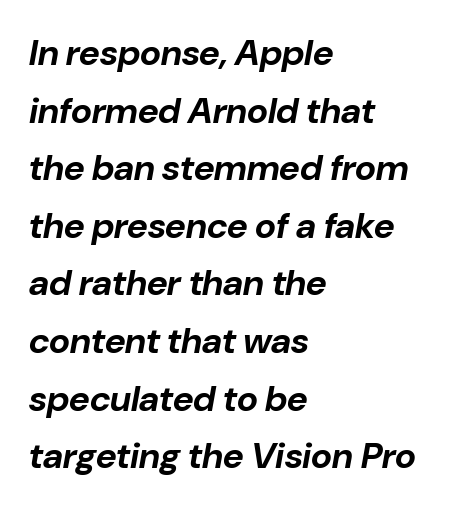
{"italic": "yes", "lean": "right", "slant_degrees": 10, "bold": "yes", "weight": "bold", "width": "normal", "stroke_contrast": "low", "x_height": "medium", "monospaced": "no", "underline": "no", "align": "left", "line_spacing": "normal", "line_spacing_ratio": 1.6, "letter_spacing": "normal", "letter_spacing_em": 0.0, "glyph_px": 36}
